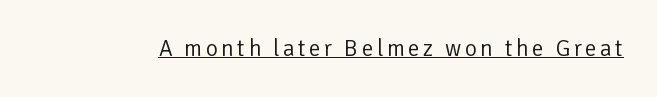
Q: Is the text bold? A: No.
Q: Is the text italic (slanted)? A: No, it is upright.
Q: Is the text underlined? A: Yes.
